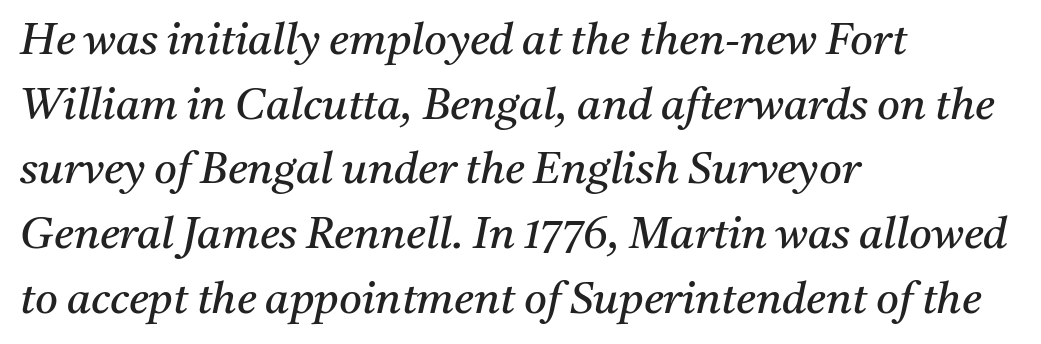
The image shows 44 px regular-weight serif type, italic (leaning right); set left-aligned, normal line spacing (1.47x), normal letter spacing, not underlined; medium stroke contrast and a medium x-height.
